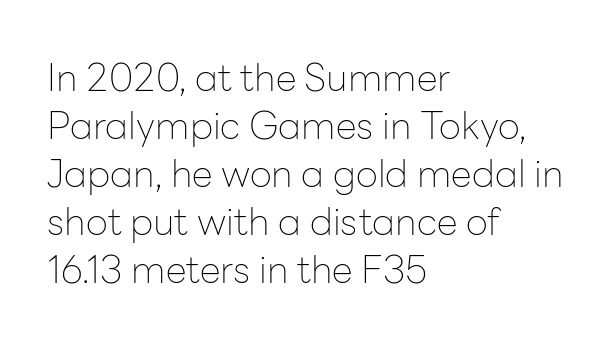
The face looks like a standard text weight, possibly lighter. What stands out about the letter spacing? Nothing — it is the standard amount. Is there any slant? The stems are plumb. Character widths vary here, with narrow letters taking less room than wide ones. Serifs: no, the terminals of the letterforms are clean.
